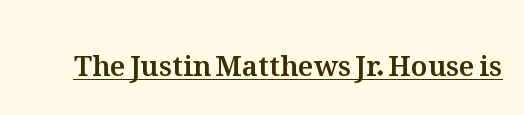
{"italic": "no", "width": "normal", "stroke_contrast": "medium", "x_height": "medium", "monospaced": "no", "underline": "yes", "letter_spacing": "normal", "letter_spacing_em": 0.0, "glyph_px": 28}
